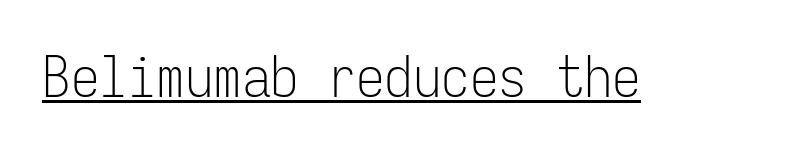
The image shows 57 px light, condensed sans-serif type, upright, monospaced; set normal letter spacing, underlined; low stroke contrast and a medium x-height.
